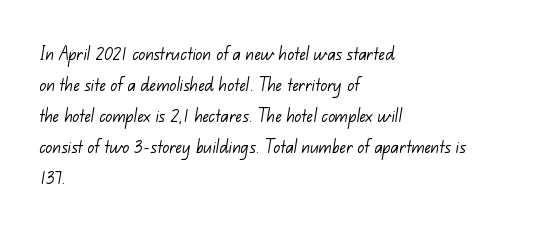
Q: Is the text bold? A: No.
Q: Is the text underlined? A: No.
Q: How is the paragraph aligned? A: Left-aligned.
Q: Is the spacing between letters normal or unusually wide? A: Normal.
Q: Is the spacing between lines tight, normal or loose? A: Normal.
